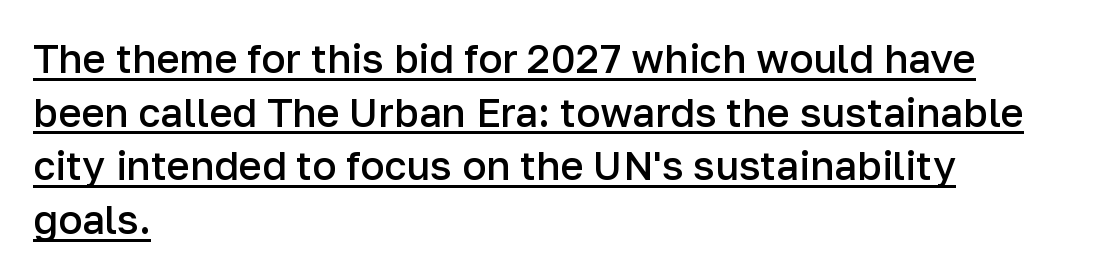
The image shows 40 px semibold sans-serif type, upright; set left-aligned, normal line spacing (1.34x), normal letter spacing, underlined; low stroke contrast and a medium x-height.
